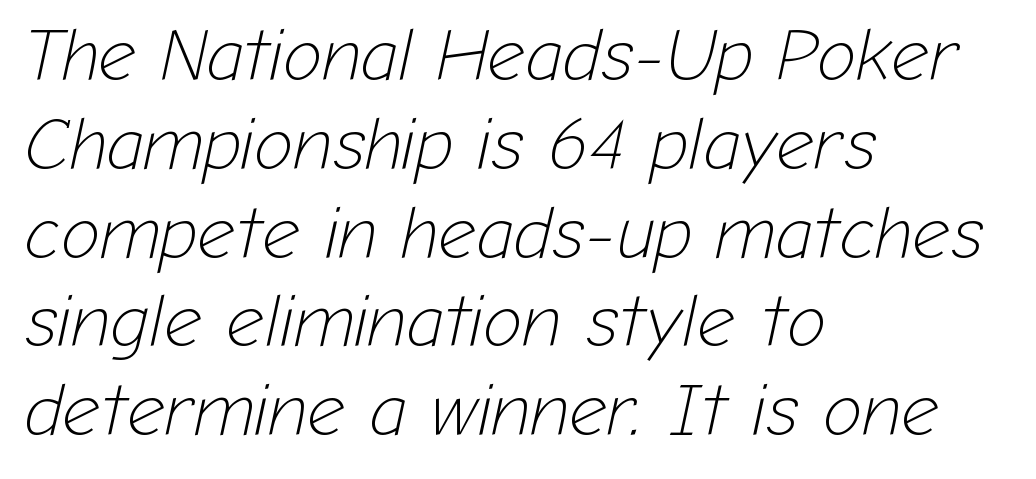
Q: Is the text bold? A: No.
Q: Is the text italic (slanted)? A: Yes, it leans right by about 12 degrees.
Q: Is the text underlined? A: No.
Q: How is the paragraph aligned? A: Left-aligned.
Q: Is the spacing between letters normal or unusually wide? A: Normal.
Q: Width (condensed, normal, or wide)? A: Normal.
Q: Stroke contrast? A: Low.
Q: x-height? A: Medium.
Q: Monospaced? A: No.
